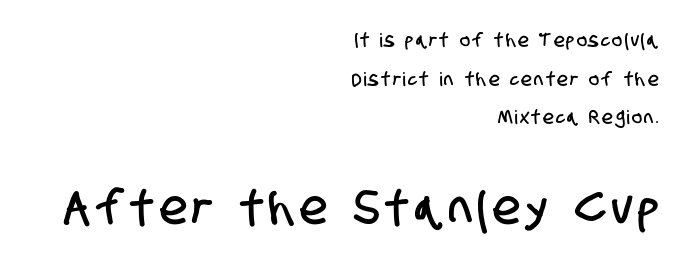
{"serif": "no", "width": "condensed", "stroke_contrast": "low", "x_height": "large", "monospaced": "no", "underline": "no", "align": "right", "line_spacing": "loose", "line_spacing_ratio": 2.03, "larger_block": "second", "size_ratio": 2.53, "glyph_px": 48}
